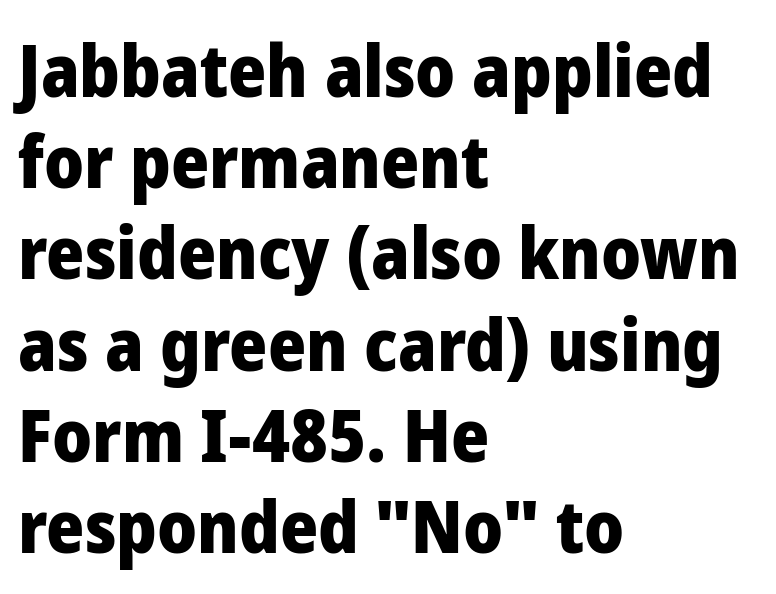
{"serif": "no", "italic": "no", "bold": "yes", "weight": "heavy", "width": "normal", "stroke_contrast": "low", "x_height": "medium", "monospaced": "no", "underline": "no", "align": "left", "line_spacing": "normal", "line_spacing_ratio": 1.25, "letter_spacing": "normal", "letter_spacing_em": 0.0, "glyph_px": 73}
